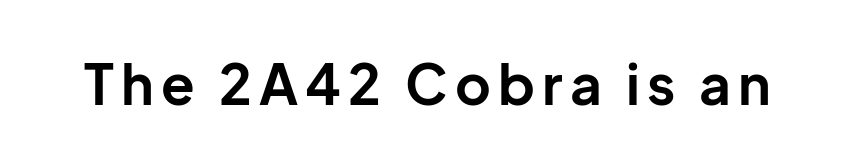
Designer's note — italics off, roman on. The glyphs have the mass of a bold cut. The zone under the glyphs is completely vacant. Type style note: lacks serifs.
